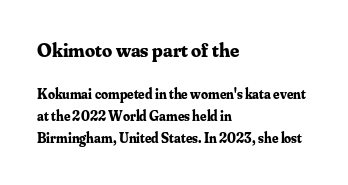
Q: Is the text bold? A: Yes.
Q: Is the text italic (slanted)? A: No, it is upright.
Q: Is the text underlined? A: No.
Q: How is the paragraph aligned? A: Left-aligned.
Q: Is the spacing between letters normal or unusually wide? A: Normal.
Q: Is the spacing between lines tight, normal or loose? A: Normal.
Q: Which block of text is set in a larger size, the first (top) or the second (bottom)? A: The first (top) one.
